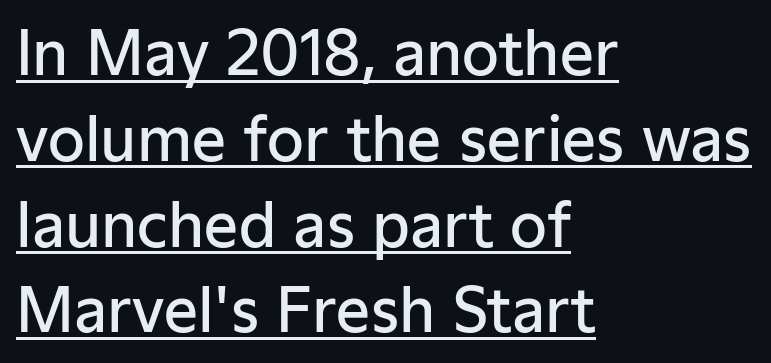
{"serif": "no", "italic": "no", "bold": "semi", "weight": "semibold", "width": "normal", "stroke_contrast": "low", "x_height": "medium", "monospaced": "no", "underline": "yes", "align": "left", "line_spacing": "normal", "line_spacing_ratio": 1.43, "letter_spacing": "normal", "letter_spacing_em": 0.0, "glyph_px": 60}
